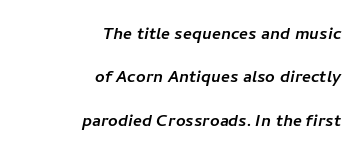
Q: Is the text underlined? A: No.
Q: How is the paragraph aligned? A: Right-aligned.
Q: Is the spacing between letters normal or unusually wide? A: Normal.
Q: Is the spacing between lines tight, normal or loose? A: Loose.
